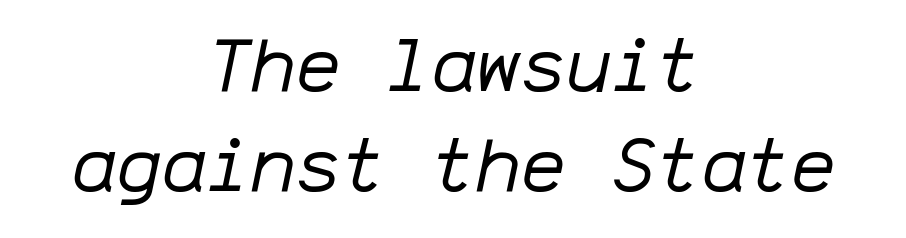
Q: Is the text bold? A: No.
Q: Is the text italic (slanted)? A: Yes, it leans right by about 12 degrees.
Q: Is the text underlined? A: No.
Q: How is the paragraph aligned? A: Centered.
Q: Is the spacing between letters normal or unusually wide? A: Normal.
Q: Is the spacing between lines tight, normal or loose? A: Normal.
Q: Width (condensed, normal, or wide)? A: Normal.
Q: Stroke contrast? A: Low.
Q: x-height? A: Medium.
Q: Monospaced? A: Yes.
